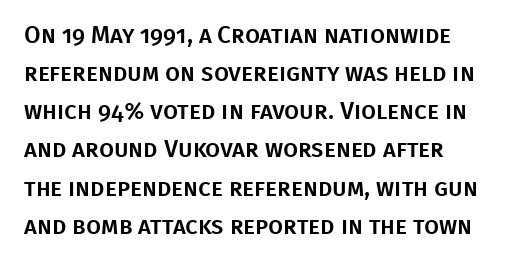
The image shows 24 px text type, upright; set normal line spacing (1.59x), normal letter spacing, not underlined.
